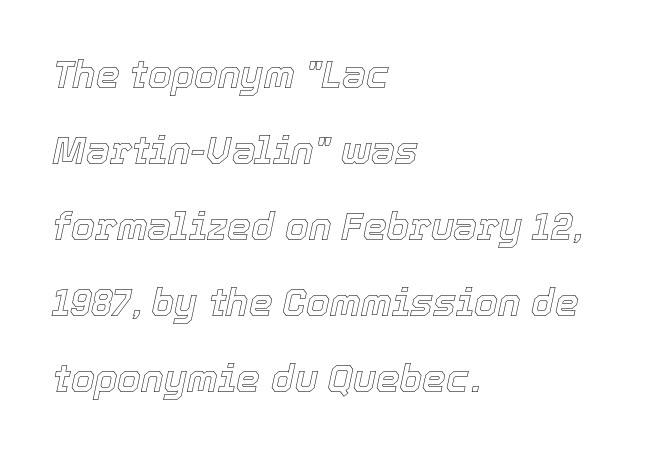
The image shows 38 px text type, italic (leaning right); set left-aligned, loose line spacing (2.0x), normal letter spacing, not underlined; a medium x-height.
